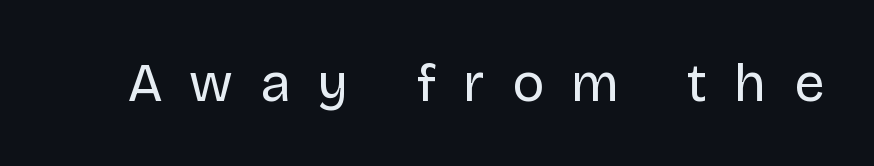
The image shows 54 px regular-weight sans-serif type, upright; set unusually wide letter spacing (+0.5 em), not underlined; low stroke contrast and a large x-height.
